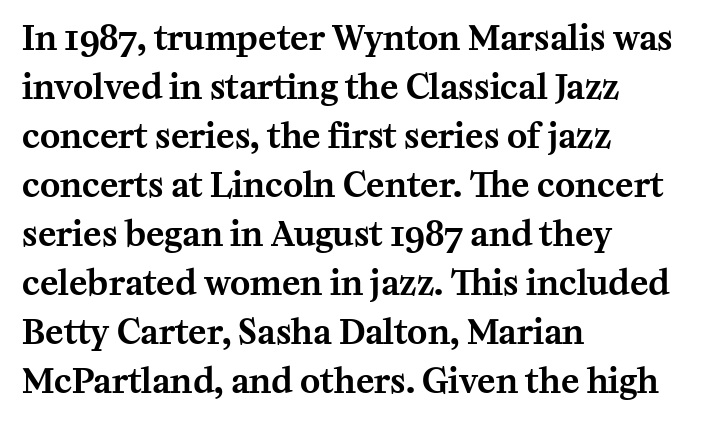
The image shows 34 px serif type, upright; set left-aligned, normal line spacing (1.44x), normal letter spacing, not underlined; medium stroke contrast and a medium x-height.
